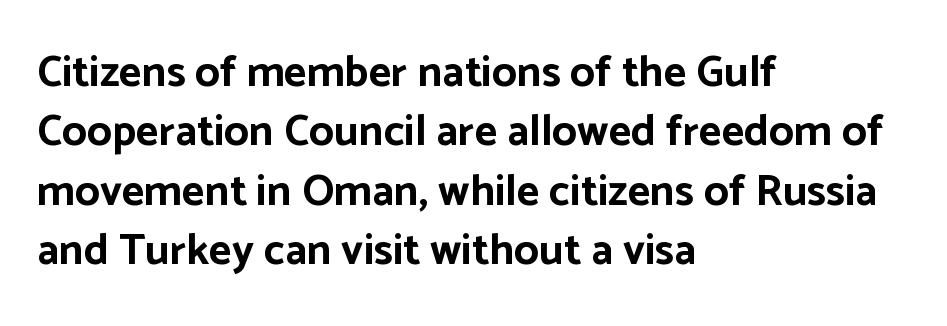
{"serif": "no", "italic": "no", "bold": "yes", "weight": "bold", "width": "normal", "stroke_contrast": "low", "x_height": "medium", "monospaced": "no", "underline": "no", "align": "left", "line_spacing": "normal", "line_spacing_ratio": 1.35, "letter_spacing": "normal", "letter_spacing_em": 0.0, "glyph_px": 44}
